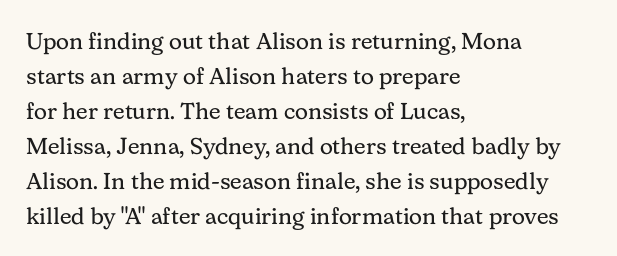
{"italic": "no", "bold": "no", "underline": "no", "align": "left", "line_spacing": "normal", "line_spacing_ratio": 1.52, "letter_spacing": "normal", "letter_spacing_em": 0.0, "glyph_px": 23}
